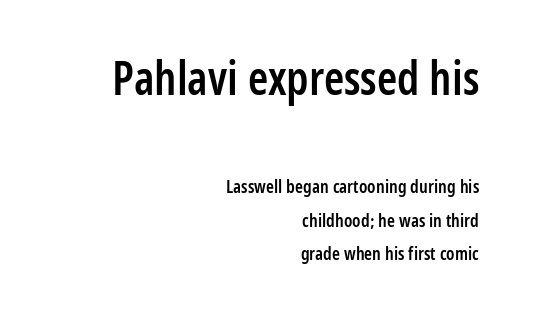
Q: Is the text bold? A: Semi-bold.
Q: Is the text italic (slanted)? A: No, it is upright.
Q: Is the typeface a serif or a sans-serif typeface? A: Sans-serif.
Q: Is the text underlined? A: No.
Q: How is the paragraph aligned? A: Right-aligned.
Q: Is the spacing between letters normal or unusually wide? A: Normal.
Q: Which block of text is set in a larger size, the first (top) or the second (bottom)? A: The first (top) one.
Q: Width (condensed, normal, or wide)? A: Condensed.
Q: Stroke contrast? A: Low.
Q: x-height? A: Medium.
Q: Monospaced? A: No.
